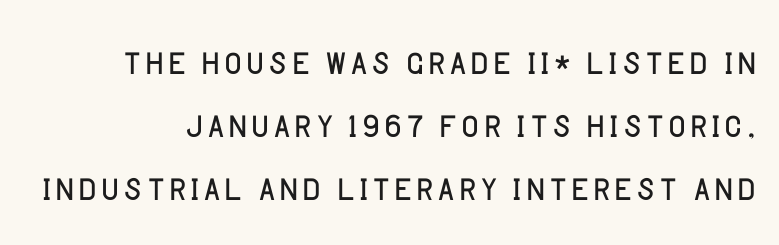
Q: Is the text bold? A: No.
Q: Is the text italic (slanted)? A: No, it is upright.
Q: Is the typeface a serif or a sans-serif typeface? A: Sans-serif.
Q: Is the text underlined? A: No.
Q: Is the spacing between letters normal or unusually wide? A: Normal.
Q: Is the spacing between lines tight, normal or loose? A: Normal.
Q: Width (condensed, normal, or wide)? A: Normal.
Q: Stroke contrast? A: Low.
Q: x-height? A: Large.
Q: Monospaced? A: No.
